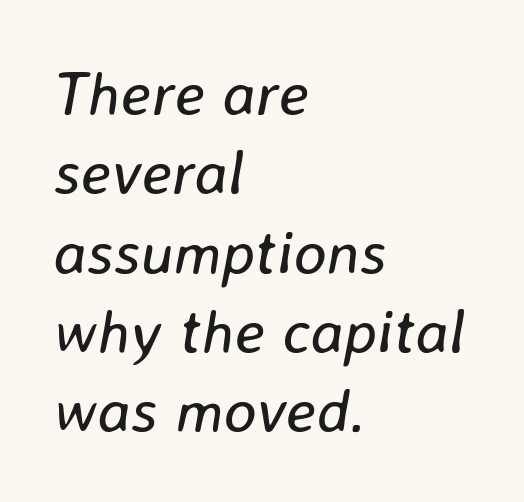
The rag falls on the right side of this text block. The face used here is rendered with its standard letterfit. Notice how descenders clear the ascenders below comfortably — that's standard leading. Think standard paragraph weight, or any step lighter than that.
